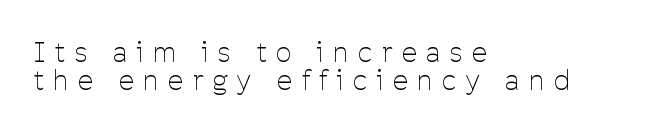
{"italic": "no", "bold": "no", "underline": "no", "align": "left", "line_spacing": "tight", "line_spacing_ratio": 1.02, "letter_spacing": "wide", "letter_spacing_em": 0.37, "glyph_px": 27}
